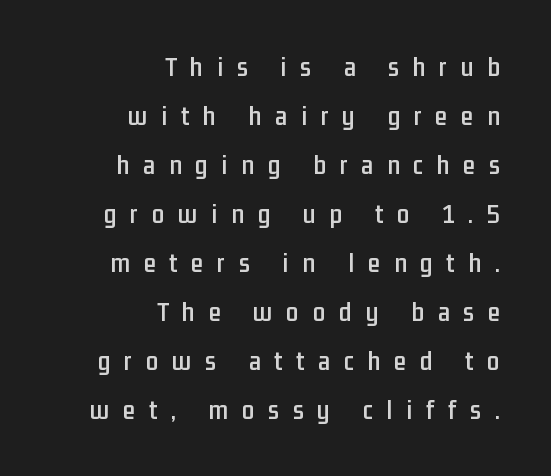
Q: Is the text italic (slanted)? A: No, it is upright.
Q: Is the typeface a serif or a sans-serif typeface? A: Sans-serif.
Q: Is the text underlined? A: No.
Q: How is the paragraph aligned? A: Right-aligned.
Q: Is the spacing between letters normal or unusually wide? A: Unusually wide.
Q: Width (condensed, normal, or wide)? A: Condensed.
Q: Stroke contrast? A: Low.
Q: x-height? A: Medium.
Q: Monospaced? A: No.
